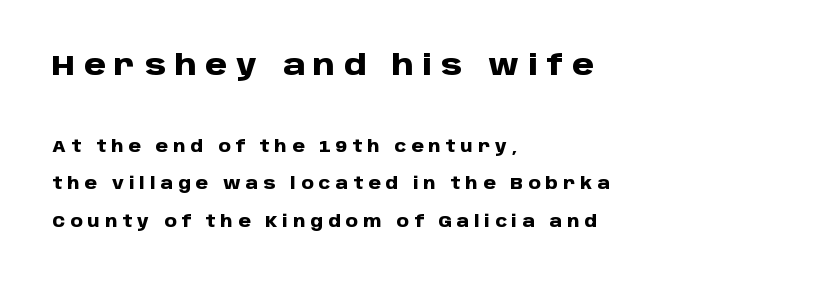
{"serif": "no", "italic": "no", "bold": "yes", "weight": "heavy", "width": "normal", "stroke_contrast": "low", "x_height": "large", "monospaced": "no", "underline": "no", "align": "left", "line_spacing": "loose", "line_spacing_ratio": 2.32, "letter_spacing": "wide", "letter_spacing_em": 0.31, "larger_block": "first", "size_ratio": 1.75, "glyph_px": 28}
